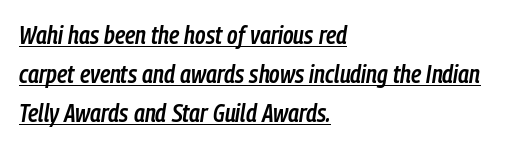
Q: Is the text bold? A: Semi-bold.
Q: Is the text italic (slanted)? A: Yes, it leans right by about 9 degrees.
Q: Is the text underlined? A: Yes.
Q: How is the paragraph aligned? A: Left-aligned.
Q: Is the spacing between letters normal or unusually wide? A: Normal.
Q: Is the spacing between lines tight, normal or loose? A: Normal.
